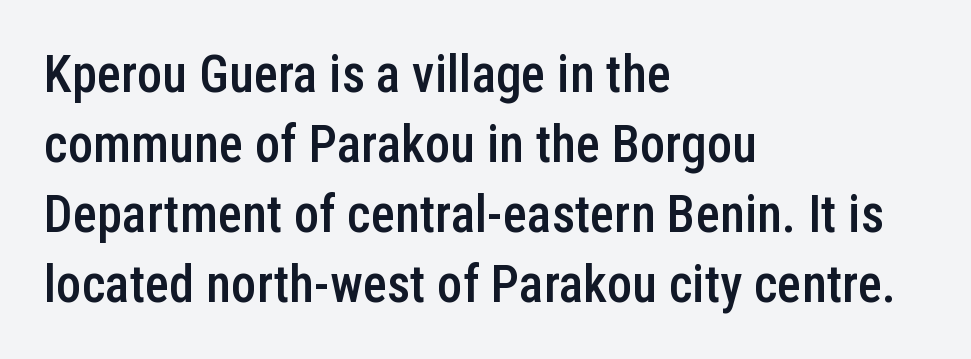
Each word holds together tightly as a unit, with standard inter-letter gaps. A semibold gives these letters moderate extra thickness, short of bold. Descenders are the only things crossing below the line. These lines are set flush left with a ragged right edge.
